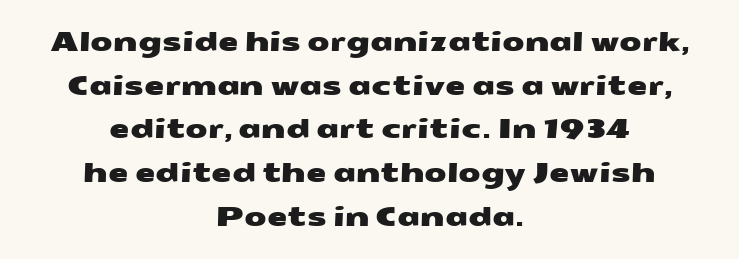
{"underline": "no", "align": "center", "line_spacing": "normal", "line_spacing_ratio": 1.68, "letter_spacing": "normal", "letter_spacing_em": 0.0, "glyph_px": 26}
